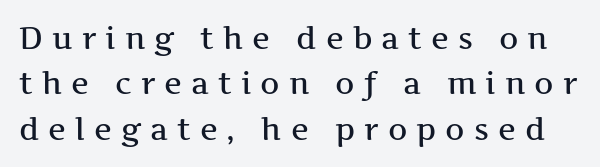
The specimen omits any rule beneath the text block's lines. A roman cut, with each character standing at attention. Substantial extra tracking has been applied to these lines. Check where the strokes stop: tiny serifs finish them off. Proportional: the letters do not fall into vertical columns. The lines sit at an ordinary, default distance from one another.
